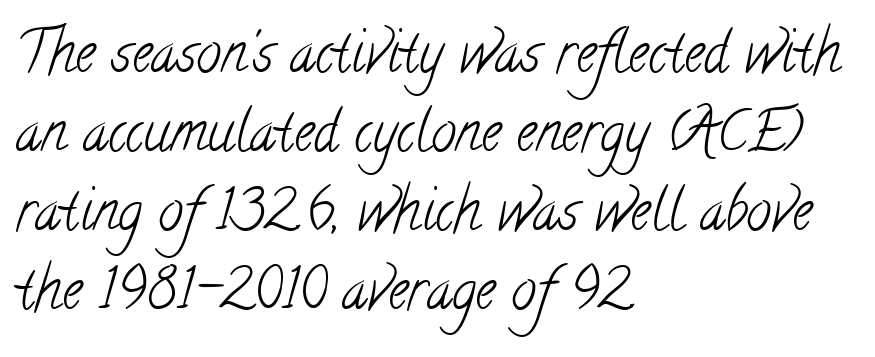
Q: Is the text bold? A: No.
Q: Is the text underlined? A: No.
Q: How is the paragraph aligned? A: Left-aligned.
Q: Is the spacing between letters normal or unusually wide? A: Normal.
Q: Is the spacing between lines tight, normal or loose? A: Normal.
Q: Width (condensed, normal, or wide)? A: Condensed.
Q: Stroke contrast? A: Low.
Q: x-height? A: Small.
Q: Monospaced? A: No.
